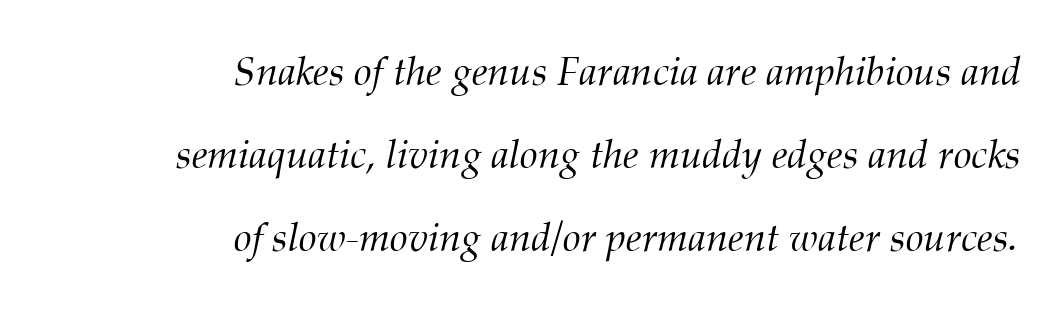
{"serif": "yes", "italic": "yes", "lean": "right", "slant_degrees": 12, "bold": "no", "weight": "light", "width": "normal", "stroke_contrast": "medium", "x_height": "medium", "monospaced": "no", "underline": "no", "align": "right", "line_spacing": "loose", "line_spacing_ratio": 2.08, "letter_spacing": "normal", "letter_spacing_em": 0.0, "glyph_px": 40}
